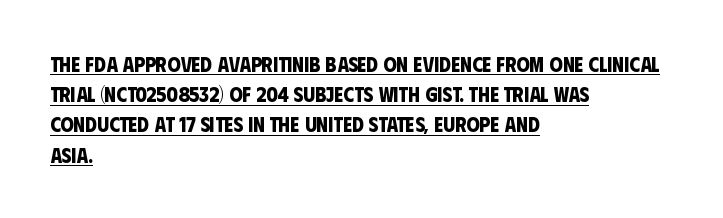
Caption: bold face, heavy strokes. Like a heading marked for emphasis, these lines bear an underscore. This sample keeps an unexceptional amount of space between lines. The passage is arranged the way most books set body copy — flush left.
